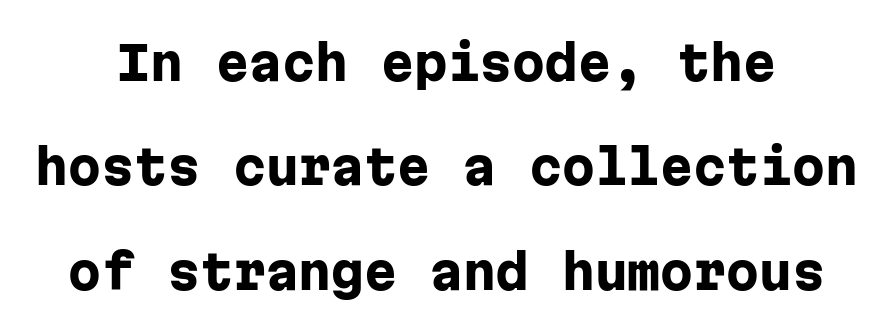
{"serif": "no", "italic": "no", "bold": "yes", "weight": "heavy", "width": "normal", "stroke_contrast": "low", "x_height": "medium", "monospaced": "yes", "underline": "no", "align": "center", "line_spacing": "loose", "line_spacing_ratio": 2.22, "letter_spacing": "normal", "letter_spacing_em": 0.0, "glyph_px": 47}
